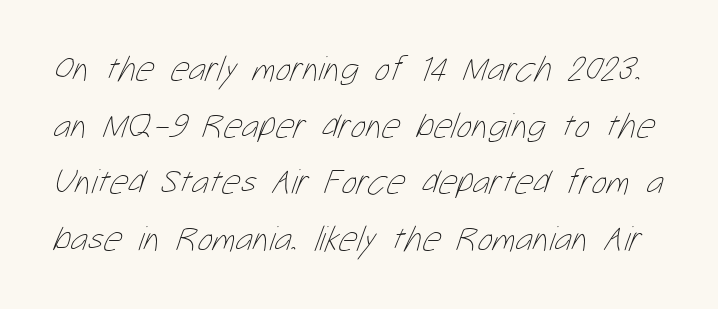
Each letter keeps its own natural width here, so spacing adapts to shape. Honestly, the row spacing looks completely unremarkable. These glyphs show unthickened strokes, regular width or finer. Clear beneath every line of the passage. Does extra space separate the letters? No, they use regular spacing.
